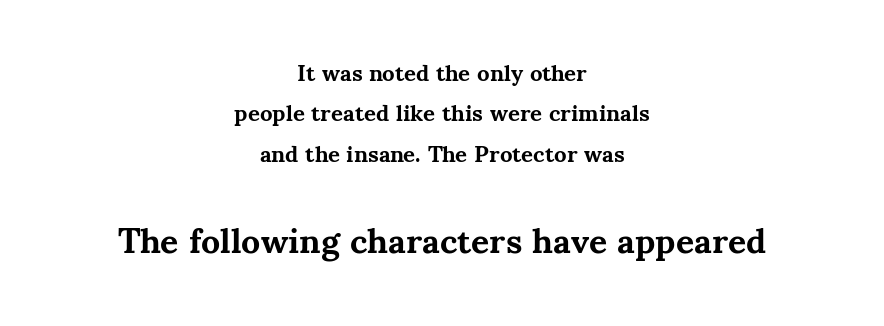
Q: Is the text bold? A: Yes.
Q: Is the text italic (slanted)? A: No, it is upright.
Q: Is the typeface a serif or a sans-serif typeface? A: Serif.
Q: Is the text underlined? A: No.
Q: How is the paragraph aligned? A: Centered.
Q: Is the spacing between letters normal or unusually wide? A: Normal.
Q: Which block of text is set in a larger size, the first (top) or the second (bottom)? A: The second (bottom) one.
Q: Width (condensed, normal, or wide)? A: Normal.
Q: Stroke contrast? A: Medium.
Q: x-height? A: Small.
Q: Monospaced? A: No.
